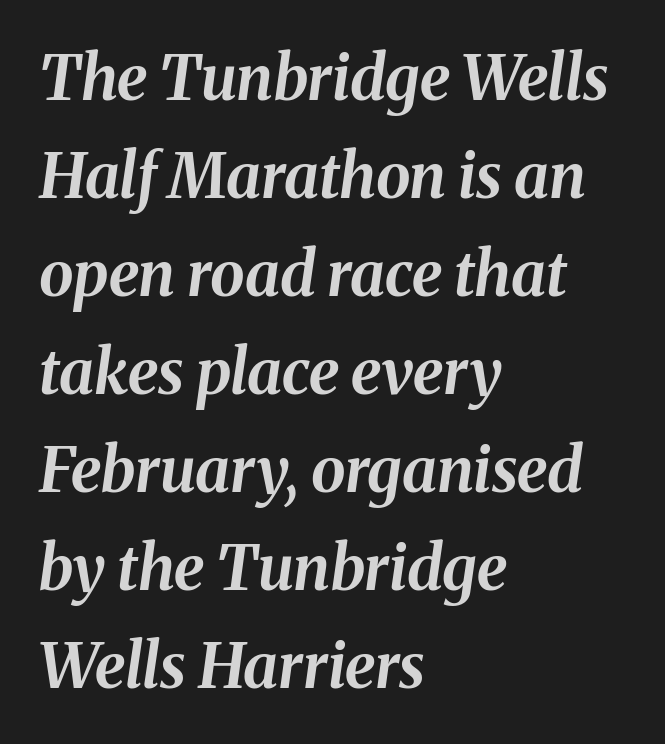
Q: Is the text bold? A: Yes.
Q: Is the text italic (slanted)? A: Yes, it leans right by about 8 degrees.
Q: Is the text underlined? A: No.
Q: How is the paragraph aligned? A: Left-aligned.
Q: Is the spacing between letters normal or unusually wide? A: Normal.
Q: Is the spacing between lines tight, normal or loose? A: Normal.
Q: Width (condensed, normal, or wide)? A: Normal.
Q: Stroke contrast? A: Medium.
Q: x-height? A: Medium.
Q: Monospaced? A: No.
